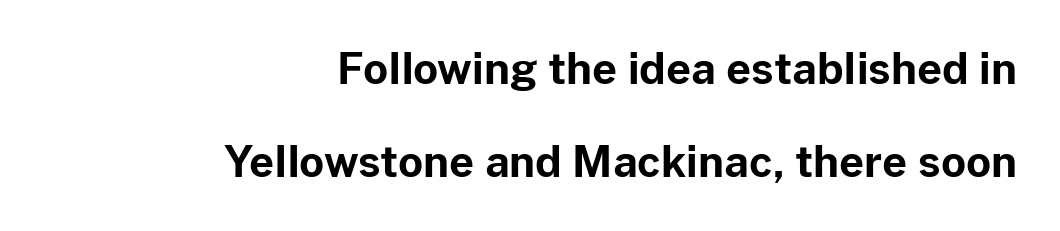
The image shows 43 px bold sans-serif type, upright; set right-aligned, loose line spacing (2.17x), normal letter spacing, not underlined; low stroke contrast and a medium x-height.
